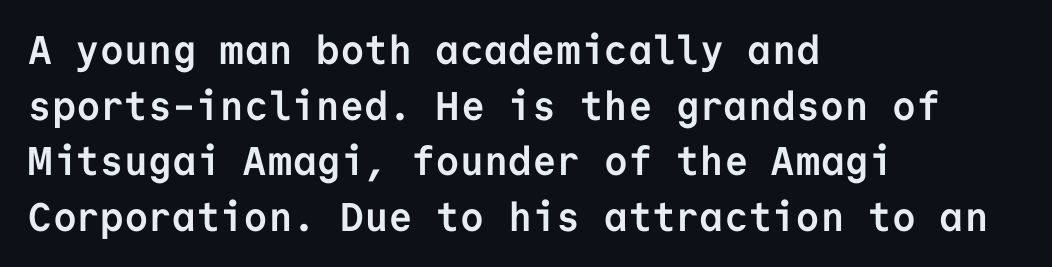
Q: Is the text bold? A: Yes.
Q: Is the text italic (slanted)? A: No, it is upright.
Q: Is the typeface a serif or a sans-serif typeface? A: Sans-serif.
Q: Is the text underlined? A: No.
Q: How is the paragraph aligned? A: Left-aligned.
Q: Is the spacing between letters normal or unusually wide? A: Normal.
Q: Is the spacing between lines tight, normal or loose? A: Normal.
Q: Width (condensed, normal, or wide)? A: Normal.
Q: Stroke contrast? A: Low.
Q: x-height? A: Medium.
Q: Monospaced? A: Yes.
